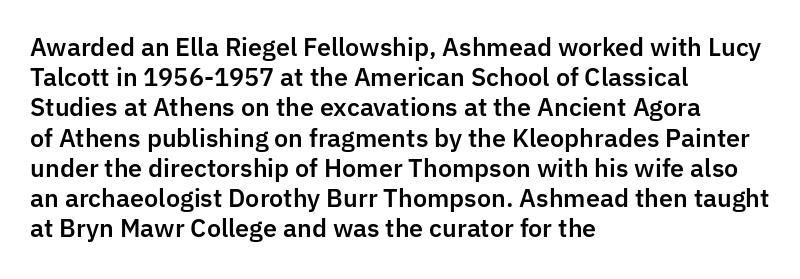
Q: Is the text italic (slanted)? A: No, it is upright.
Q: Is the text underlined? A: No.
Q: How is the paragraph aligned? A: Left-aligned.
Q: Is the spacing between letters normal or unusually wide? A: Normal.
Q: Is the spacing between lines tight, normal or loose? A: Normal.
